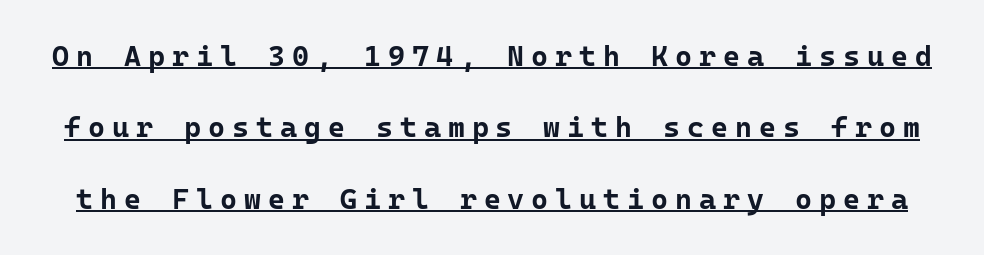
The image shows 29 px bold sans-serif type, upright, monospaced; set loose line spacing (2.46x), unusually wide letter spacing (+0.24 em), underlined; low stroke contrast and a medium x-height.
